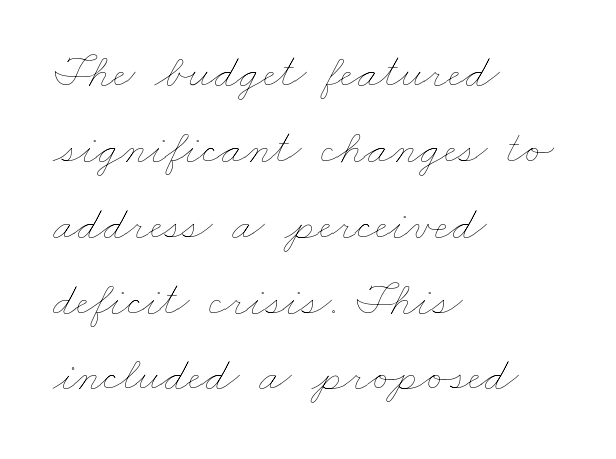
Q: Is the text bold? A: No.
Q: Is the text underlined? A: No.
Q: How is the paragraph aligned? A: Left-aligned.
Q: Is the spacing between letters normal or unusually wide? A: Normal.
Q: Is the spacing between lines tight, normal or loose? A: Normal.
Q: Width (condensed, normal, or wide)? A: Wide.
Q: Stroke contrast? A: Low.
Q: x-height? A: Small.
Q: Monospaced? A: No.
